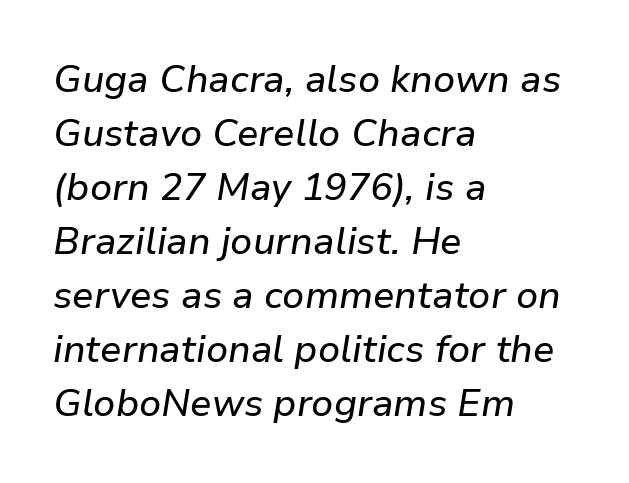
{"italic": "yes", "lean": "right", "slant_degrees": 9, "width": "normal", "stroke_contrast": "low", "x_height": "medium", "monospaced": "no", "underline": "no", "align": "left", "line_spacing": "normal", "line_spacing_ratio": 1.42, "letter_spacing": "normal", "letter_spacing_em": 0.0, "glyph_px": 38}
